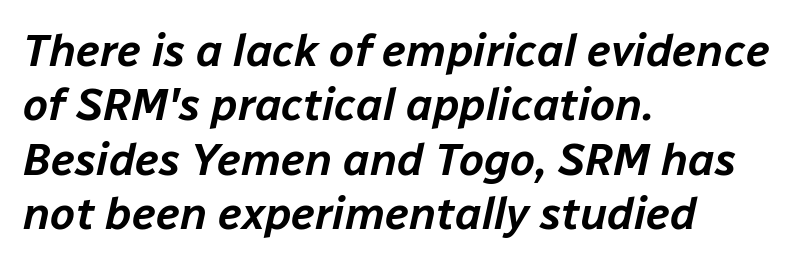
Q: Is the text italic (slanted)? A: Yes, it leans right by about 12 degrees.
Q: Is the text underlined? A: No.
Q: How is the paragraph aligned? A: Left-aligned.
Q: Is the spacing between letters normal or unusually wide? A: Normal.
Q: Width (condensed, normal, or wide)? A: Normal.
Q: Stroke contrast? A: Low.
Q: x-height? A: Medium.
Q: Monospaced? A: No.
